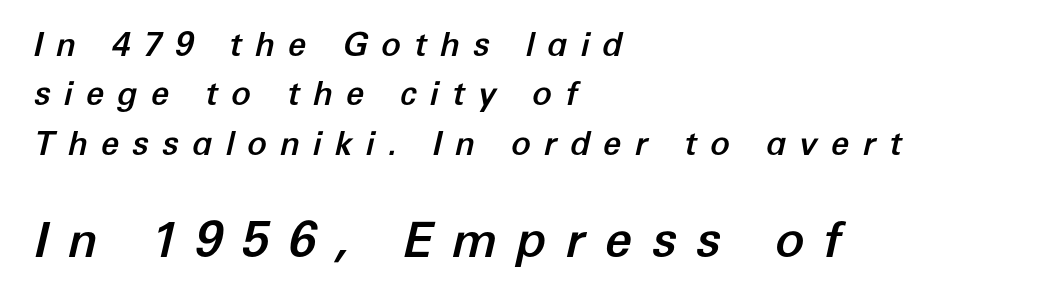
The image shows 49 px text type, italic (leaning right); set left-aligned, normal line spacing (1.5x), unusually wide letter spacing (+0.39 em), not underlined; the second (bottom) block is 1.48x larger; low stroke contrast and a medium x-height.
